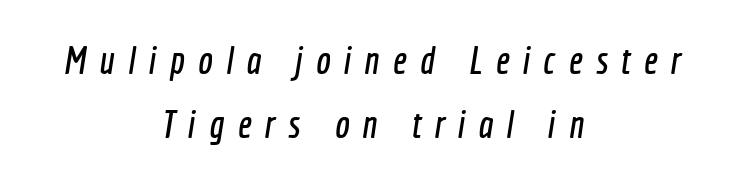
{"serif": "no", "width": "condensed", "x_height": "medium", "monospaced": "no", "underline": "no", "align": "center", "line_spacing": "normal", "line_spacing_ratio": 1.63, "letter_spacing": "wide", "letter_spacing_em": 0.34, "glyph_px": 39}
